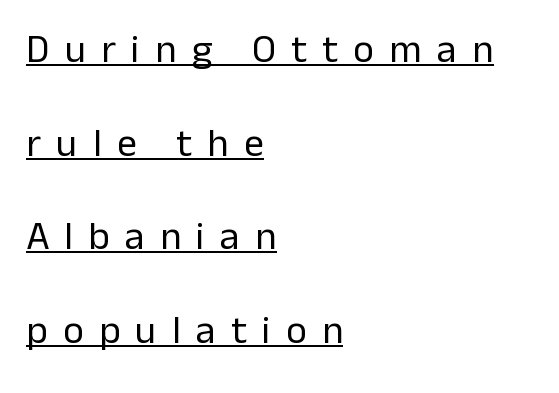
Q: Is the text bold? A: No.
Q: Is the text italic (slanted)? A: No, it is upright.
Q: Is the typeface a serif or a sans-serif typeface? A: Sans-serif.
Q: Is the text underlined? A: Yes.
Q: How is the paragraph aligned? A: Left-aligned.
Q: Is the spacing between letters normal or unusually wide? A: Unusually wide.
Q: Is the spacing between lines tight, normal or loose? A: Loose.
Q: Width (condensed, normal, or wide)? A: Normal.
Q: Stroke contrast? A: Low.
Q: x-height? A: Medium.
Q: Monospaced? A: No.
